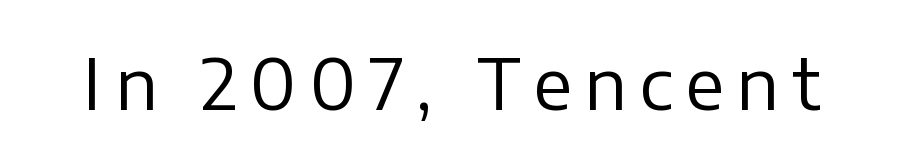
This sample has the flowing, uneven cadence of proportional lettering. The axis of the letterforms is exactly vertical. The typeface has the unassuming heft of standard copy or less. Lines of text with bare space underneath. Examine the stroke ends and you'll find no serifs.
